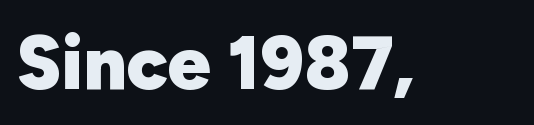
What weight is shown? A full bold with thick strokes. The passage shown has conventional tracking throughout. The type family on display is of the sans-serif kind. Unlike italic type, these characters show no tilt at all. Just letters on the line, the space beneath them empty.
